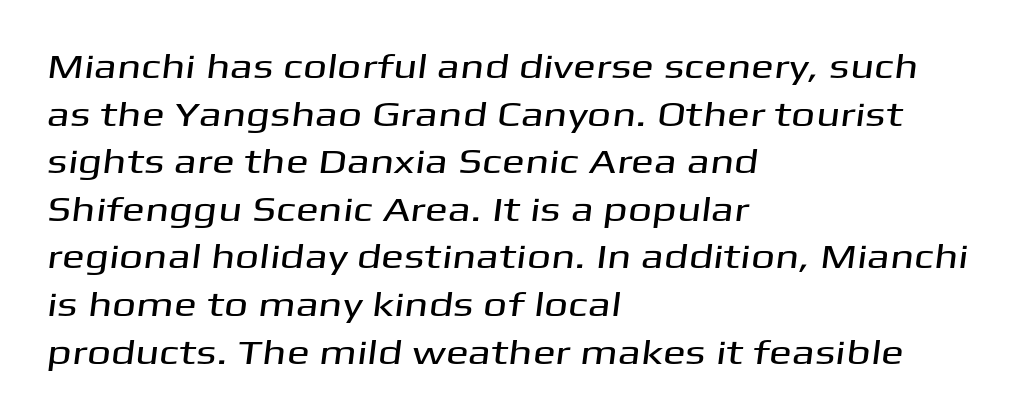
Q: Is the typeface a serif or a sans-serif typeface? A: Sans-serif.
Q: Is the text underlined? A: No.
Q: How is the paragraph aligned? A: Left-aligned.
Q: Is the spacing between letters normal or unusually wide? A: Normal.
Q: Is the spacing between lines tight, normal or loose? A: Normal.
Q: Width (condensed, normal, or wide)? A: Wide.
Q: Stroke contrast? A: Medium.
Q: x-height? A: Medium.
Q: Monospaced? A: No.
